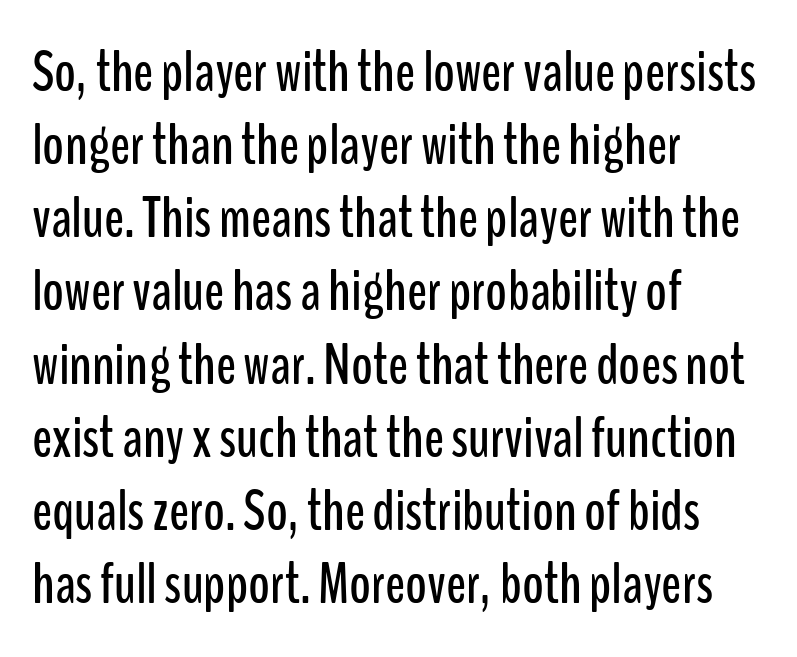
Q: Is the text italic (slanted)? A: No, it is upright.
Q: Is the typeface a serif or a sans-serif typeface? A: Sans-serif.
Q: Is the text underlined? A: No.
Q: How is the paragraph aligned? A: Left-aligned.
Q: Is the spacing between letters normal or unusually wide? A: Normal.
Q: Width (condensed, normal, or wide)? A: Condensed.
Q: Stroke contrast? A: Low.
Q: x-height? A: Medium.
Q: Monospaced? A: No.
